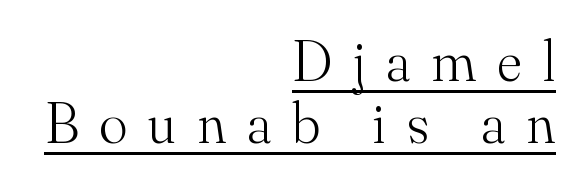
{"serif": "yes", "italic": "no", "bold": "no", "weight": "light", "width": "normal", "stroke_contrast": "medium", "x_height": "small", "monospaced": "no", "underline": "yes", "align": "right", "line_spacing": "tight", "line_spacing_ratio": 1.07, "letter_spacing": "wide", "letter_spacing_em": 0.37, "glyph_px": 58}
